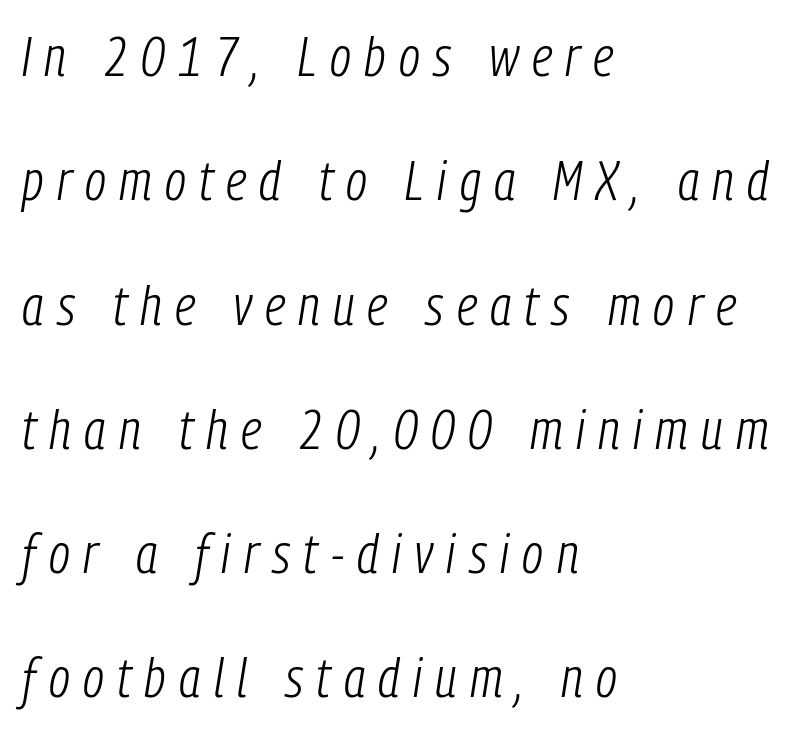
Q: Is the text bold? A: No.
Q: Is the text italic (slanted)? A: Yes, it leans right by about 9 degrees.
Q: Is the text underlined? A: No.
Q: How is the paragraph aligned? A: Left-aligned.
Q: Is the spacing between letters normal or unusually wide? A: Unusually wide.
Q: Is the spacing between lines tight, normal or loose? A: Loose.
Q: Width (condensed, normal, or wide)? A: Condensed.
Q: Stroke contrast? A: Low.
Q: x-height? A: Medium.
Q: Monospaced? A: No.
